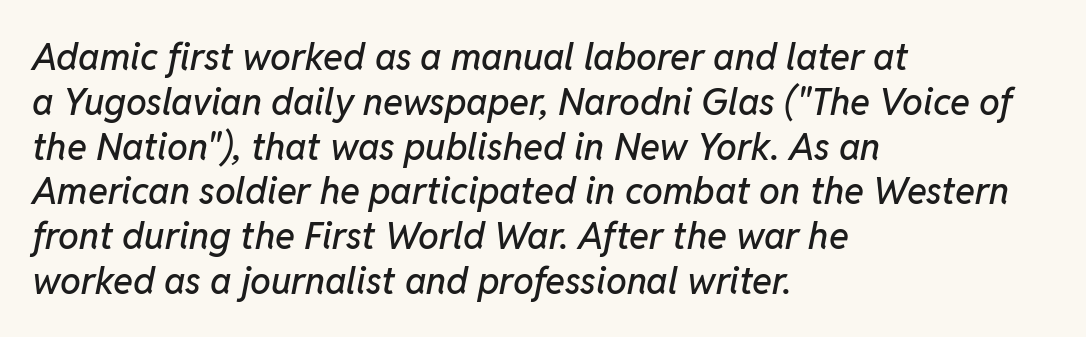
In terms of letterspacing, this is plain default setting. Spacing verdict: proportional, widths tailored to each character. The setting favours the left margin, as ordinary paragraphs usually do. These lines were composed using italics. Unmarked baselines from the first word to the last.
